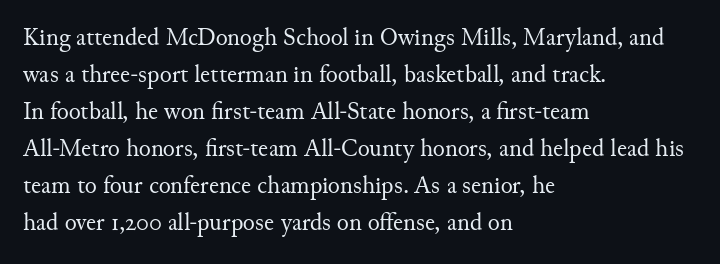
{"italic": "no", "bold": "no", "underline": "no", "align": "left", "line_spacing": "normal", "line_spacing_ratio": 1.48, "letter_spacing": "normal", "letter_spacing_em": 0.0, "glyph_px": 25}
